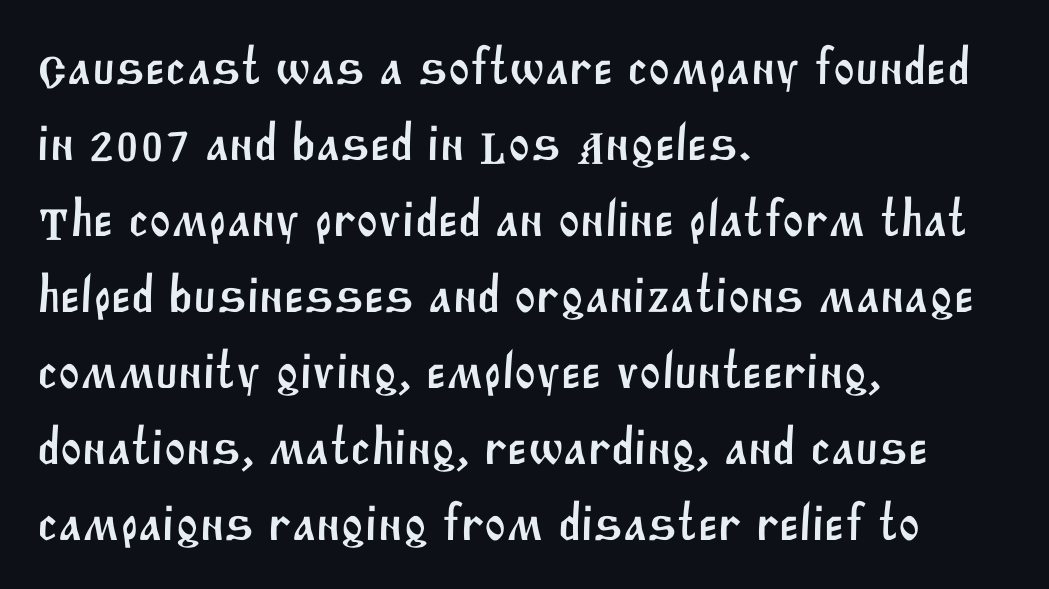
Q: Is the typeface a serif or a sans-serif typeface? A: Sans-serif.
Q: Is the text underlined? A: No.
Q: How is the paragraph aligned? A: Left-aligned.
Q: Is the spacing between letters normal or unusually wide? A: Normal.
Q: Is the spacing between lines tight, normal or loose? A: Normal.
Q: Width (condensed, normal, or wide)? A: Normal.
Q: Stroke contrast? A: Medium.
Q: x-height? A: Large.
Q: Monospaced? A: No.
